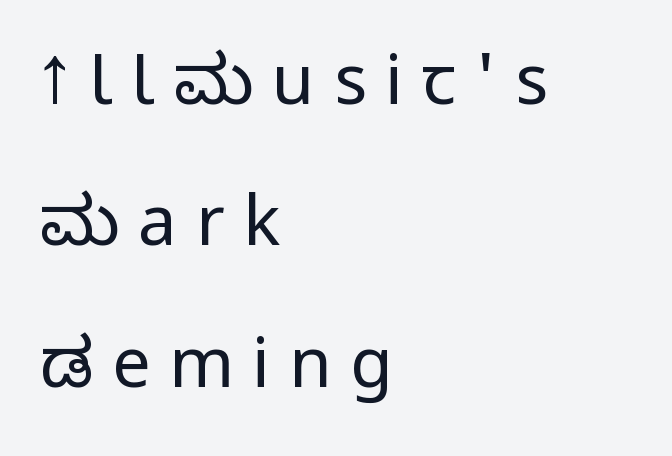
The image shows 69 px regular-weight, condensed sans-serif type, upright; set left-aligned, loose line spacing (2.05x), unusually wide letter spacing (+0.27 em), not underlined; low stroke contrast and a large x-height.
